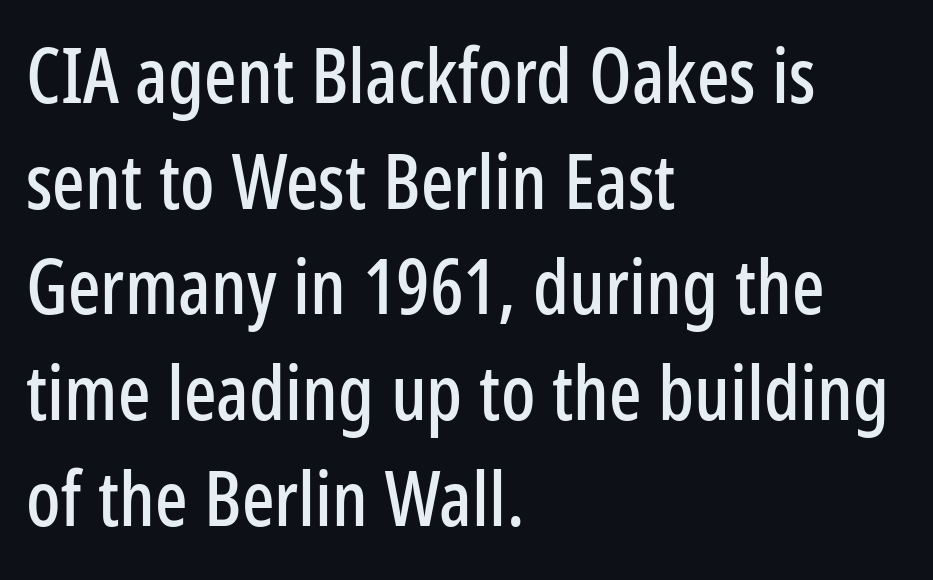
The type is set solid horizontally, with unmodified tracking. Layout note: lines flush left. A typesetter would call this proportional, since set widths differ per character. Nope, no serifs anywhere on these letters.
